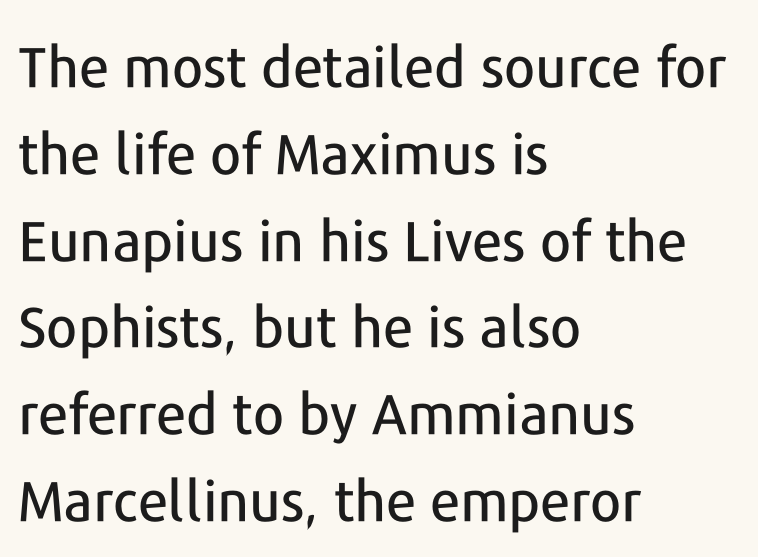
Q: Is the text italic (slanted)? A: No, it is upright.
Q: Is the typeface a serif or a sans-serif typeface? A: Sans-serif.
Q: Is the text underlined? A: No.
Q: How is the paragraph aligned? A: Left-aligned.
Q: Is the spacing between letters normal or unusually wide? A: Normal.
Q: Is the spacing between lines tight, normal or loose? A: Normal.
Q: Width (condensed, normal, or wide)? A: Normal.
Q: Stroke contrast? A: Low.
Q: x-height? A: Medium.
Q: Monospaced? A: No.
